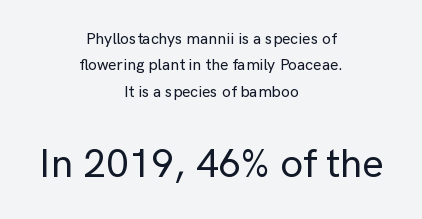
Q: Is the text italic (slanted)? A: No, it is upright.
Q: Is the typeface a serif or a sans-serif typeface? A: Sans-serif.
Q: Is the text underlined? A: No.
Q: How is the paragraph aligned? A: Centered.
Q: Is the spacing between letters normal or unusually wide? A: Normal.
Q: Is the spacing between lines tight, normal or loose? A: Normal.
Q: Which block of text is set in a larger size, the first (top) or the second (bottom)? A: The second (bottom) one.
Q: Width (condensed, normal, or wide)? A: Normal.
Q: Stroke contrast? A: Low.
Q: x-height? A: Medium.
Q: Monospaced? A: No.
